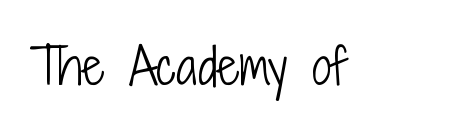
{"serif": "no", "italic": "no", "bold": "no", "weight": "light", "width": "condensed", "stroke_contrast": "low", "x_height": "medium", "monospaced": "no", "underline": "no", "letter_spacing": "normal", "letter_spacing_em": 0.0, "glyph_px": 49}
